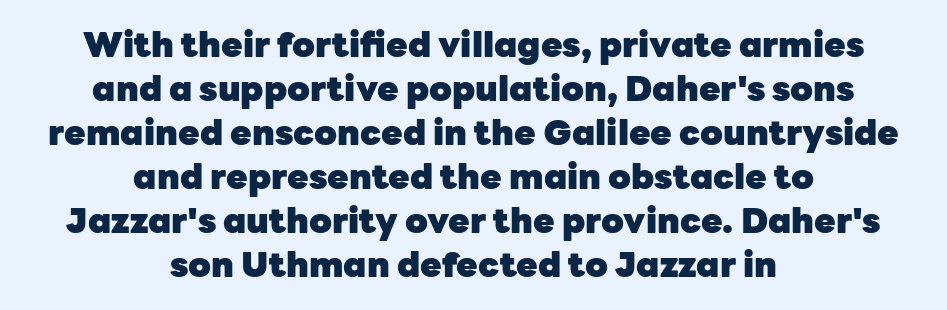
The image shows 35 px heavy sans-serif type, upright; set centered, normal line spacing (1.26x), normal letter spacing, not underlined; low stroke contrast and a medium x-height.
